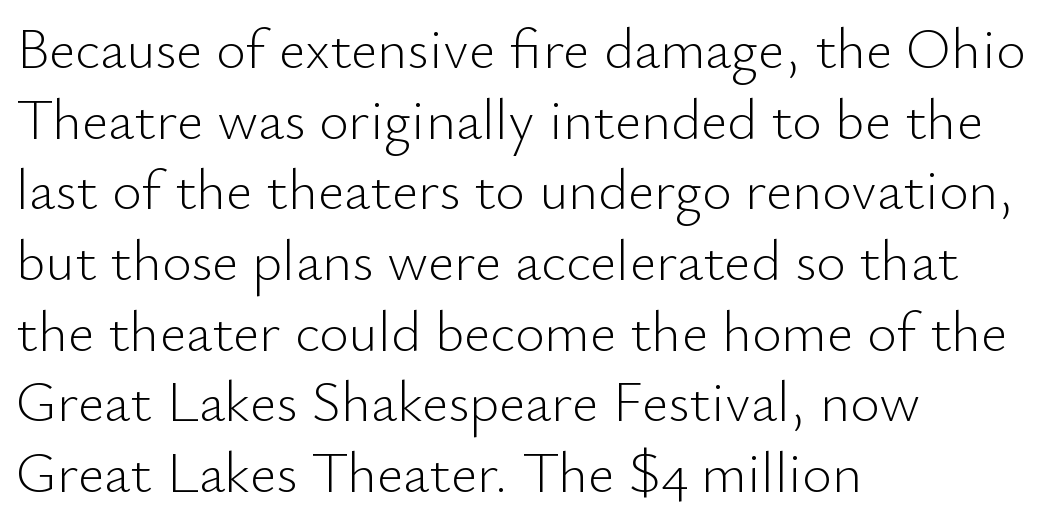
Q: Is the text bold? A: No.
Q: Is the text italic (slanted)? A: No, it is upright.
Q: Is the typeface a serif or a sans-serif typeface? A: Sans-serif.
Q: Is the text underlined? A: No.
Q: How is the paragraph aligned? A: Left-aligned.
Q: Is the spacing between letters normal or unusually wide? A: Normal.
Q: Width (condensed, normal, or wide)? A: Normal.
Q: Stroke contrast? A: Low.
Q: x-height? A: Small.
Q: Monospaced? A: No.
